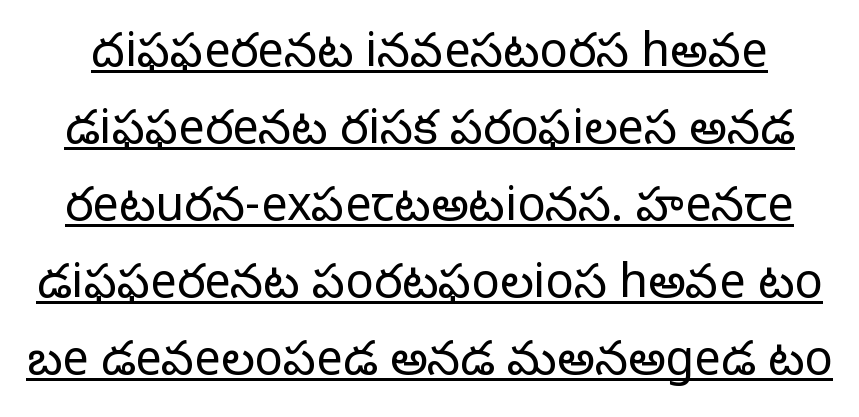
Q: Is the text bold? A: No.
Q: Is the text italic (slanted)? A: No, it is upright.
Q: Is the typeface a serif or a sans-serif typeface? A: Sans-serif.
Q: Is the text underlined? A: Yes.
Q: Is the spacing between letters normal or unusually wide? A: Normal.
Q: Is the spacing between lines tight, normal or loose? A: Normal.
Q: Width (condensed, normal, or wide)? A: Normal.
Q: Stroke contrast? A: Low.
Q: x-height? A: Medium.
Q: Monospaced? A: No.
